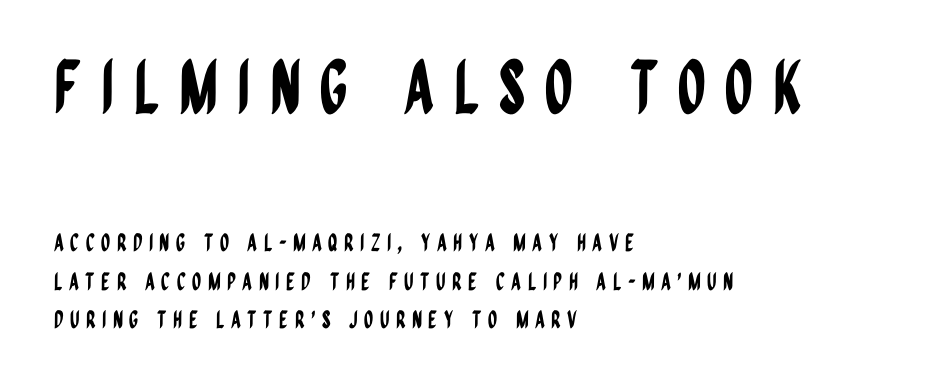
The typography opts for an upright posture over an oblique one. The passage shown begins with its larger block and ends with its smaller one. This sample keeps an unexceptional amount of space between lines. Alignment: flush left. Caption: expanded tracking, letters set apart. What kind of face is this? One without serifs — a sans.
